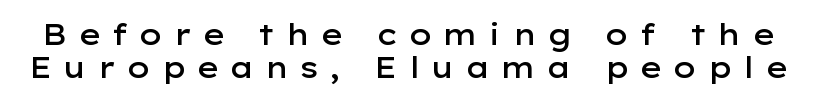
Stroke terminals: plain, sans-serif. Does the leading feel generous? Not at all — it's pinched. No italicization has been applied; the sample stays upright. A typesetter would call this proportional, since set widths differ per character.
